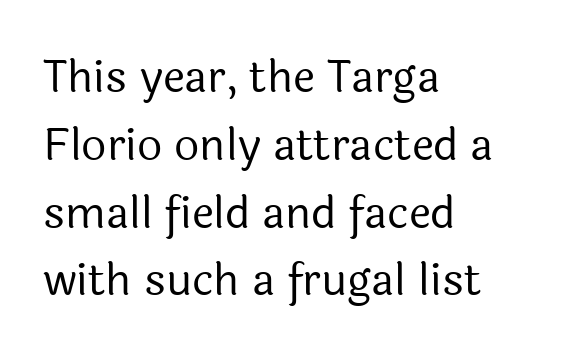
{"serif": "no", "italic": "no", "bold": "no", "weight": "regular", "width": "normal", "x_height": "medium", "monospaced": "no", "underline": "no", "align": "left", "line_spacing": "normal", "line_spacing_ratio": 1.54, "letter_spacing": "normal", "letter_spacing_em": 0.0, "glyph_px": 44}
